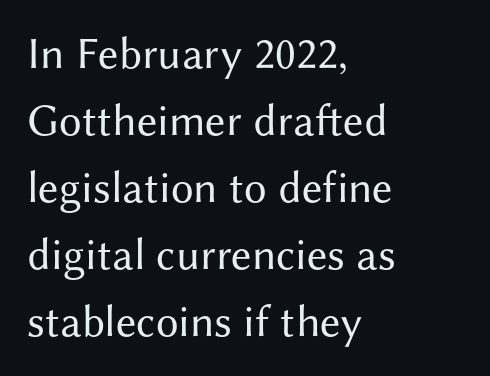
The image shows 45 px regular-weight sans-serif type, upright; set left-aligned, normal line spacing (1.49x), normal letter spacing, not underlined; medium stroke contrast and a medium x-height.
